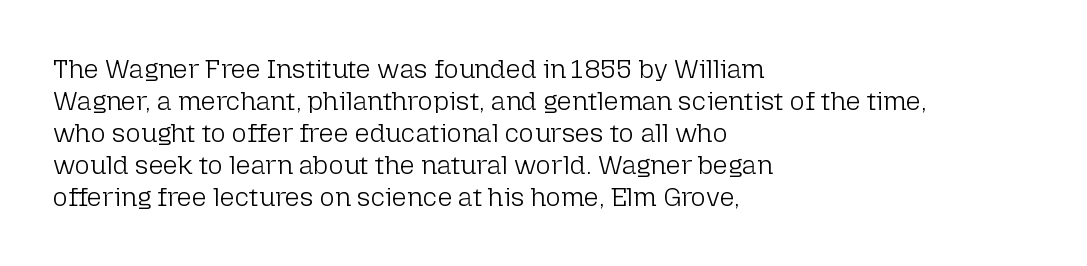
The passage shown is not underscored anywhere. Words appear dense and cohesive because spacing is normal. Alignment: flush left. Unlike italic type, these characters show no tilt at all.
